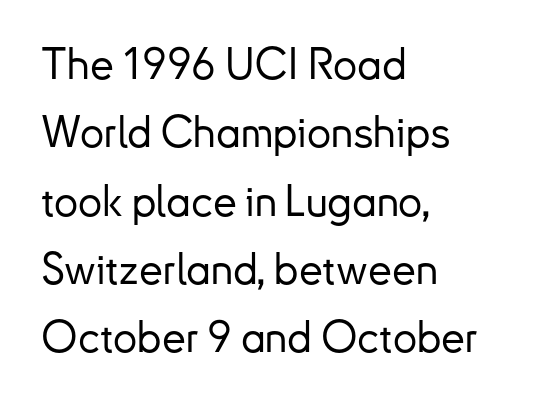
Q: Is the text italic (slanted)? A: No, it is upright.
Q: Is the typeface a serif or a sans-serif typeface? A: Sans-serif.
Q: Is the text underlined? A: No.
Q: How is the paragraph aligned? A: Left-aligned.
Q: Is the spacing between letters normal or unusually wide? A: Normal.
Q: Is the spacing between lines tight, normal or loose? A: Normal.
Q: Width (condensed, normal, or wide)? A: Normal.
Q: Stroke contrast? A: Low.
Q: x-height? A: Small.
Q: Monospaced? A: No.
